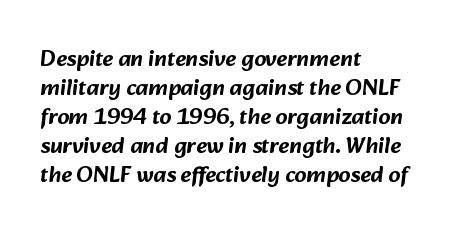
The image shows 23 px text type; set left-aligned, normal line spacing (1.26x), normal letter spacing, not underlined.
